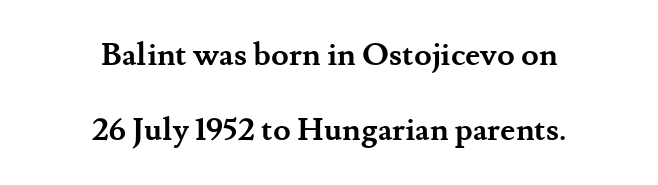
No extra tracking has been applied to these lines. I'd describe the lettering as bold — thick and assertive. Character widths vary here, with narrow letters taking less room than wide ones. Underline: absent. Type style note: has serifs. A typesetter would call this leading open, well beyond the default.
